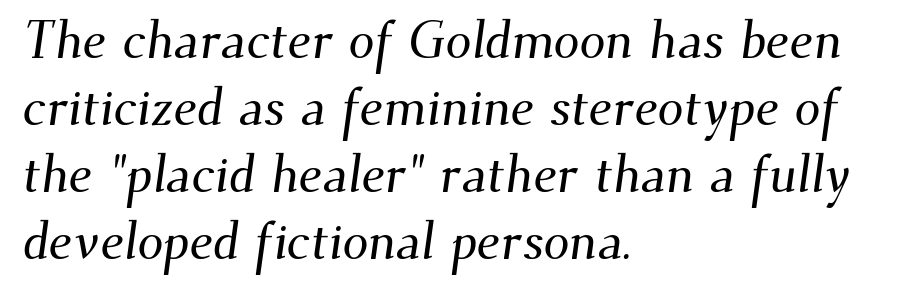
Reading down the block, your eye returns to a fixed left position each line. Students, note that the glyphs here touch the page at normal intervals. A typesetter would call this proportional, since set widths differ per character. Descenders are the only things crossing below the line. This sample uses a serif face.
